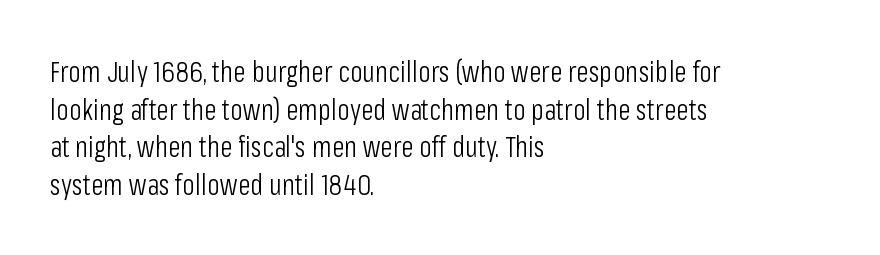
The image shows 29 px light, condensed sans-serif type, upright; set left-aligned, normal line spacing (1.3x), normal letter spacing, not underlined; low stroke contrast and a medium x-height.
